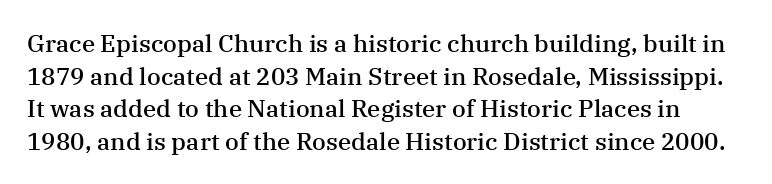
Q: Is the text bold? A: Semi-bold.
Q: Is the text italic (slanted)? A: No, it is upright.
Q: Is the text underlined? A: No.
Q: Is the spacing between letters normal or unusually wide? A: Normal.
Q: Is the spacing between lines tight, normal or loose? A: Normal.
